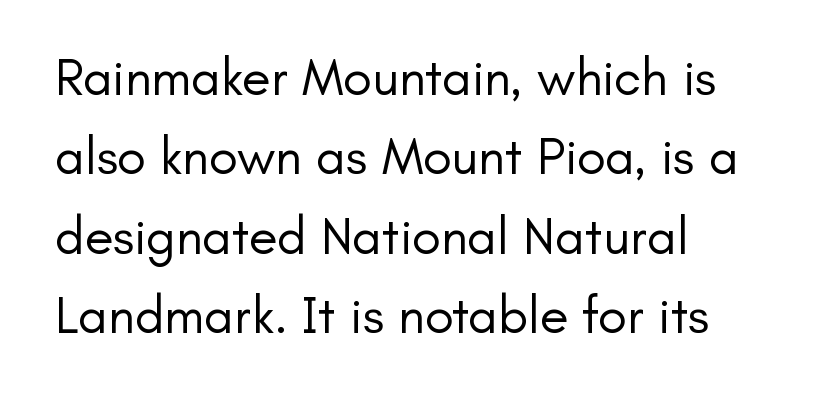
This sample has the flowing, uneven cadence of proportional lettering. The horizontal fit of the characters is conventional and even. Just letters on the line, the space beneath them empty. The font is comparable to plain body text, perhaps lighter. Notice how descenders clear the ascenders below comfortably — that's standard leading.
